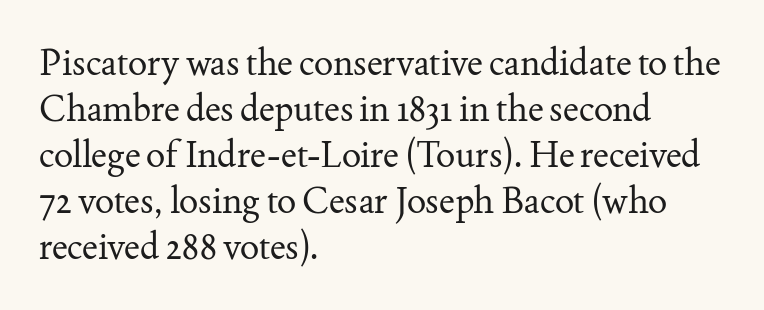
Q: Is the text bold? A: No.
Q: Is the text italic (slanted)? A: No, it is upright.
Q: Is the typeface a serif or a sans-serif typeface? A: Serif.
Q: Is the text underlined? A: No.
Q: How is the paragraph aligned? A: Left-aligned.
Q: Is the spacing between letters normal or unusually wide? A: Normal.
Q: Is the spacing between lines tight, normal or loose? A: Normal.
Q: Width (condensed, normal, or wide)? A: Normal.
Q: Stroke contrast? A: Medium.
Q: x-height? A: Small.
Q: Monospaced? A: No.
